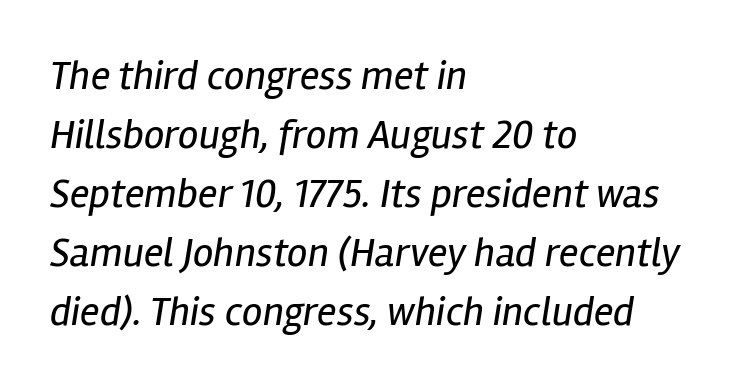
Q: Is the text bold? A: No.
Q: Is the text italic (slanted)? A: Yes, it leans right by about 12 degrees.
Q: Is the text underlined? A: No.
Q: How is the paragraph aligned? A: Left-aligned.
Q: Is the spacing between letters normal or unusually wide? A: Normal.
Q: Is the spacing between lines tight, normal or loose? A: Normal.
Q: Width (condensed, normal, or wide)? A: Condensed.
Q: Stroke contrast? A: Low.
Q: x-height? A: Medium.
Q: Monospaced? A: No.
